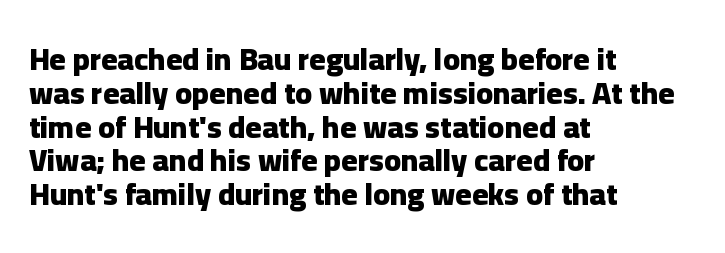
The image shows 31 px heavy sans-serif type, upright; set left-aligned, tight line spacing (1.09x), normal letter spacing, not underlined; low stroke contrast and a medium x-height.
